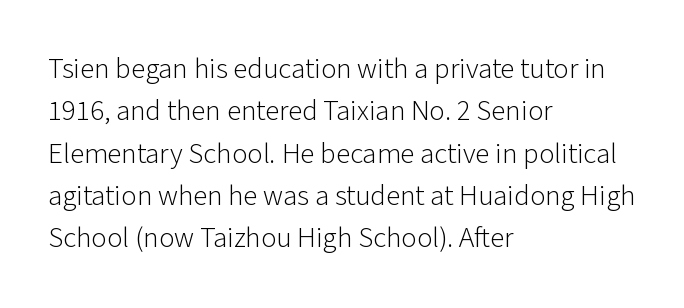
Q: Is the text bold? A: No.
Q: Is the text italic (slanted)? A: No, it is upright.
Q: Is the typeface a serif or a sans-serif typeface? A: Sans-serif.
Q: Is the text underlined? A: No.
Q: How is the paragraph aligned? A: Left-aligned.
Q: Is the spacing between letters normal or unusually wide? A: Normal.
Q: Is the spacing between lines tight, normal or loose? A: Normal.
Q: Width (condensed, normal, or wide)? A: Normal.
Q: Stroke contrast? A: Low.
Q: x-height? A: Medium.
Q: Monospaced? A: No.
